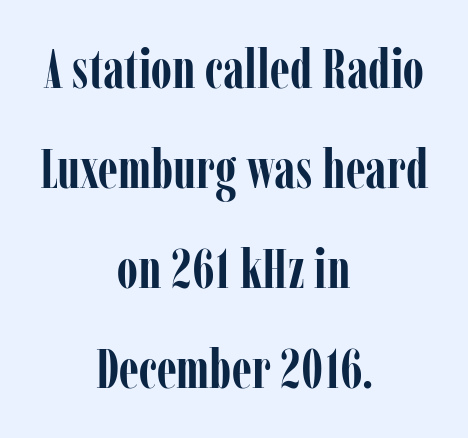
The image shows 55 px semibold, condensed serif type, upright; set centered, line spacing 1.82x, normal letter spacing, not underlined; low stroke contrast and a medium x-height.
